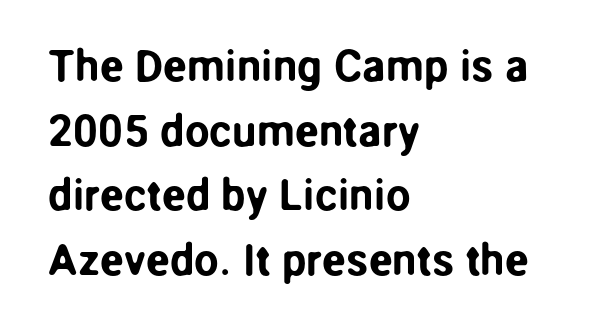
{"serif": "no", "italic": "no", "width": "normal", "stroke_contrast": "low", "x_height": "medium", "monospaced": "no", "underline": "no", "align": "left", "line_spacing": "normal", "line_spacing_ratio": 1.47, "letter_spacing": "normal", "letter_spacing_em": 0.0, "glyph_px": 44}
